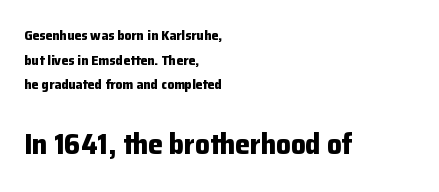
This layout puts the modest block above and the oversized block below. Which margin do the lines hug? The left one — the right edge is uneven. Each glyph is drawn with heavy, bold strokes. Character widths vary here, with narrow letters taking less room than wide ones. Type without underlining. Default kerning and tracking; the words read as compact shapes.
